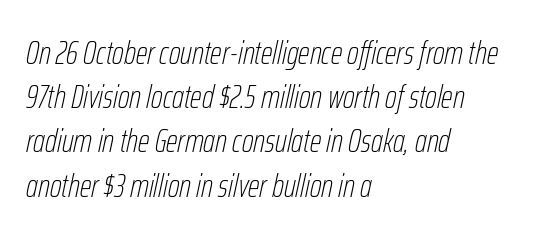
Q: Is the text bold? A: No.
Q: Is the text italic (slanted)? A: Yes, it leans right by about 12 degrees.
Q: Is the text underlined? A: No.
Q: How is the paragraph aligned? A: Left-aligned.
Q: Is the spacing between letters normal or unusually wide? A: Normal.
Q: Is the spacing between lines tight, normal or loose? A: Normal.
Q: Width (condensed, normal, or wide)? A: Condensed.
Q: Stroke contrast? A: Low.
Q: x-height? A: Medium.
Q: Monospaced? A: No.
